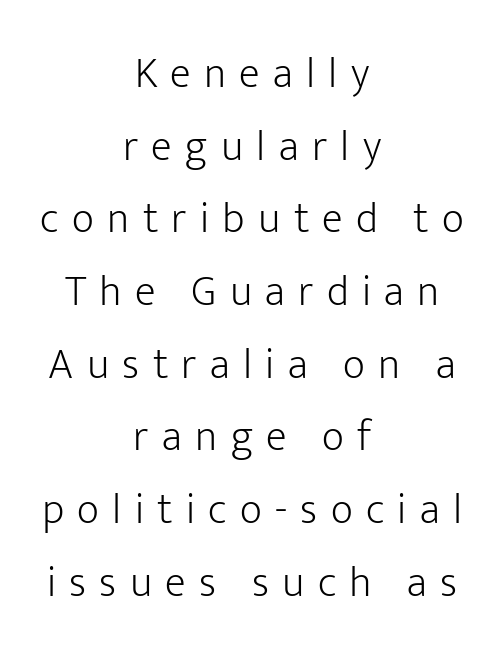
{"serif": "no", "italic": "no", "bold": "no", "weight": "light", "width": "normal", "stroke_contrast": "low", "x_height": "medium", "monospaced": "no", "underline": "no", "align": "center", "line_spacing": "normal", "line_spacing_ratio": 1.69, "letter_spacing": "wide", "letter_spacing_em": 0.31, "glyph_px": 43}
